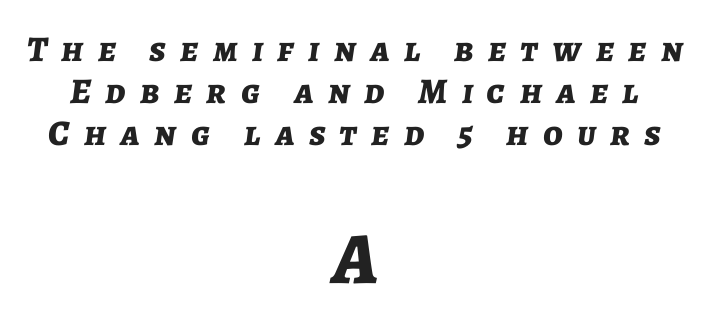
{"italic": "yes", "lean": "right", "slant_degrees": 7, "bold": "yes", "weight": "bold", "width": "normal", "stroke_contrast": "low", "x_height": "medium", "monospaced": "no", "underline": "no", "align": "center", "line_spacing_ratio": 1.16, "letter_spacing": "wide", "letter_spacing_em": 0.4, "larger_block": "second", "size_ratio": 2.03, "glyph_px": 73}
